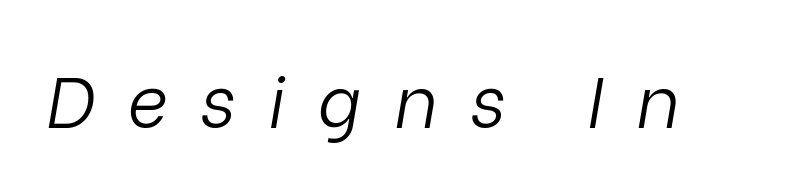
Compared with ordinary roman type, these characters are visibly tilted. Loose tracking; the words dissolve into strings of separated letters. This sample has the flowing, uneven cadence of proportional lettering. Stems and bowls with no extra thickness — not bold. Nobody drew a line under any word here.
